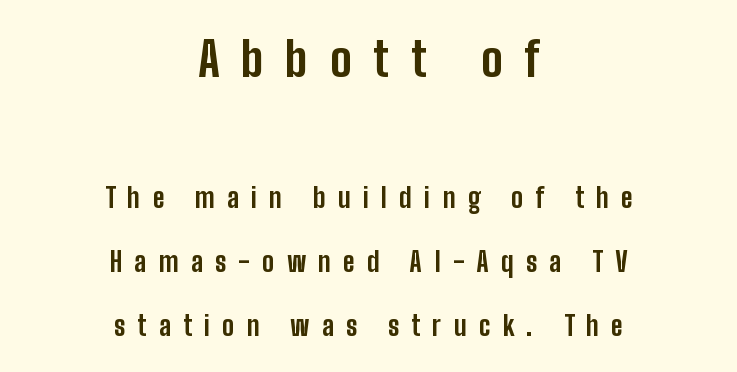
Q: Is the text bold? A: Yes.
Q: Is the text italic (slanted)? A: No, it is upright.
Q: Is the typeface a serif or a sans-serif typeface? A: Sans-serif.
Q: Is the text underlined? A: No.
Q: How is the paragraph aligned? A: Centered.
Q: Is the spacing between letters normal or unusually wide? A: Unusually wide.
Q: Is the spacing between lines tight, normal or loose? A: Loose.
Q: Which block of text is set in a larger size, the first (top) or the second (bottom)? A: The first (top) one.
Q: Width (condensed, normal, or wide)? A: Condensed.
Q: Stroke contrast? A: Low.
Q: x-height? A: Medium.
Q: Monospaced? A: No.
